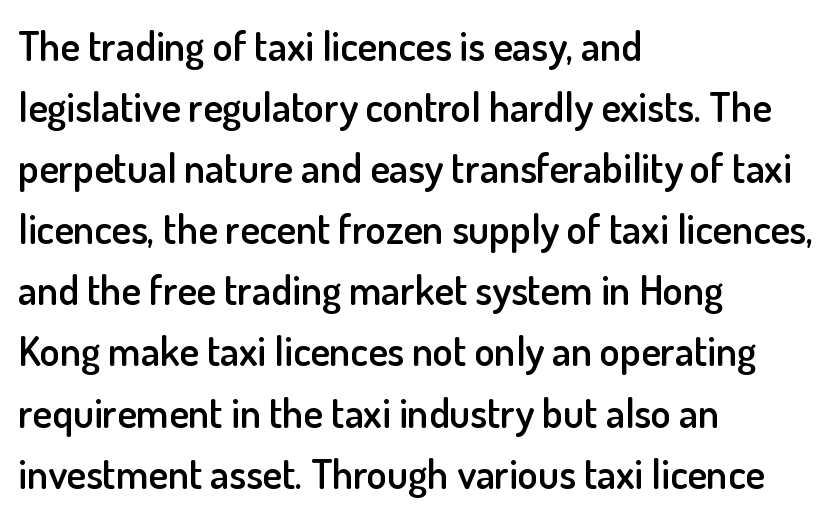
{"serif": "no", "italic": "no", "bold": "semi", "weight": "semibold", "width": "normal", "stroke_contrast": "low", "x_height": "small", "monospaced": "no", "underline": "no", "align": "left", "line_spacing": "normal", "line_spacing_ratio": 1.49, "letter_spacing": "normal", "letter_spacing_em": 0.0, "glyph_px": 41}
